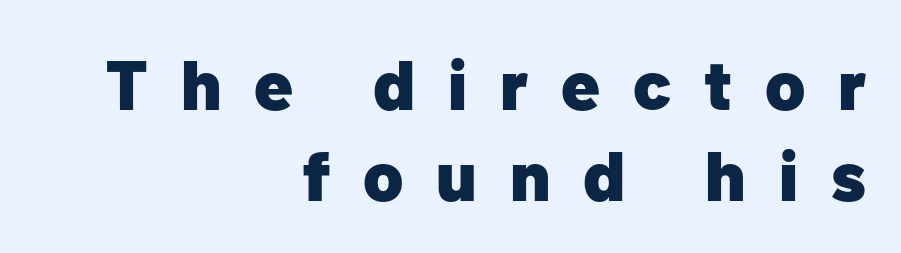
The image shows 70 px heavy sans-serif type, upright; set right-aligned, normal line spacing (1.3x), unusually wide letter spacing (+0.47 em), not underlined; low stroke contrast and a medium x-height.
